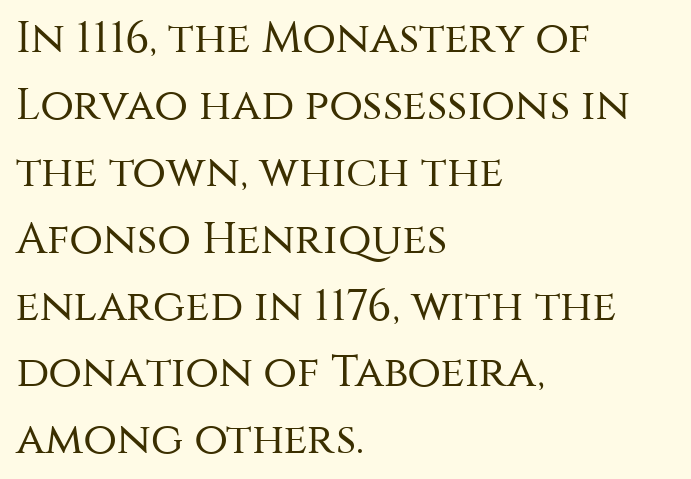
{"serif": "no", "italic": "no", "bold": "no", "weight": "regular", "width": "normal", "stroke_contrast": "medium", "x_height": "large", "monospaced": "no", "underline": "no", "align": "left", "line_spacing": "normal", "line_spacing_ratio": 1.52, "letter_spacing": "normal", "letter_spacing_em": 0.0, "glyph_px": 44}
